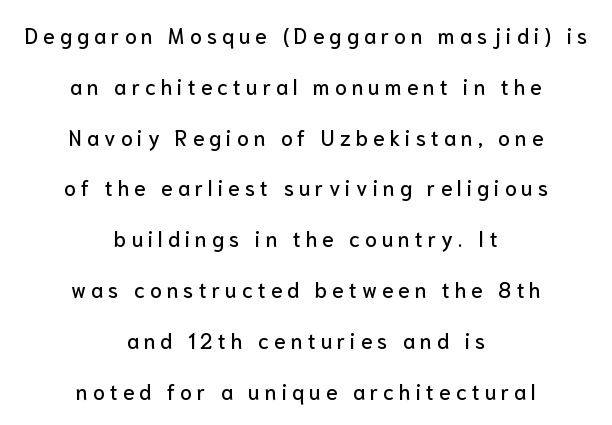
When letters stand straight like this, we call the style roman or upright. The lines are spread far apart with generous leading. Neither beginnings nor endings align; midpoints do. Quick note: underline off. In terms of letterspacing, this is a distinctly airy, spread setting.
